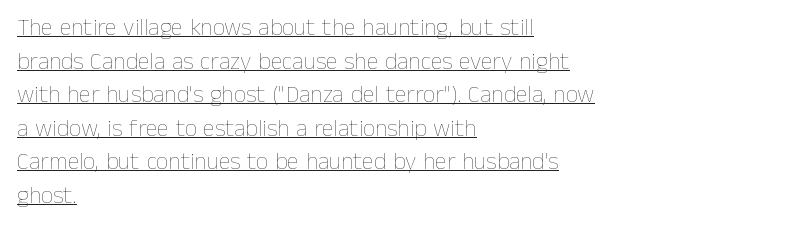
Q: Is the text bold? A: No.
Q: Is the text italic (slanted)? A: No, it is upright.
Q: Is the text underlined? A: Yes.
Q: How is the paragraph aligned? A: Left-aligned.
Q: Is the spacing between letters normal or unusually wide? A: Normal.
Q: Is the spacing between lines tight, normal or loose? A: Normal.
